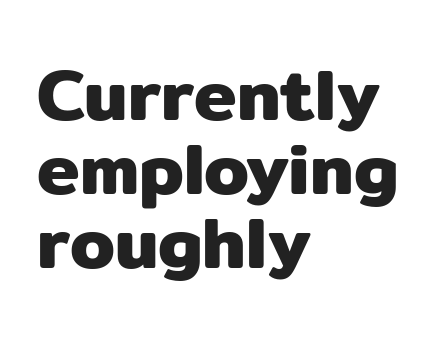
Posture: vertical. Where is the straight margin? On the left. Observe the absence of serifs on each vertical stroke in this sample. You could call the tracking neutral — neither tight nor loose. The space directly below the letters is spotless. The lines are packed closely together with very little leading.
